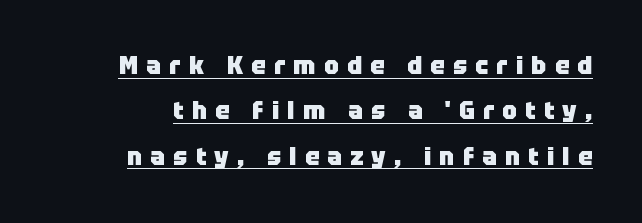
Somebody hit Ctrl+U on this one — the words are underlined. How are the letters spaced? Widely, with obvious added tracking. As a designer I'd log this as weight 700, bold. The lettering holds an erect, upright posture throughout.
